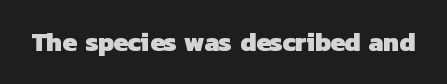
The image shows 26 px bold type; set normal letter spacing, not underlined.
